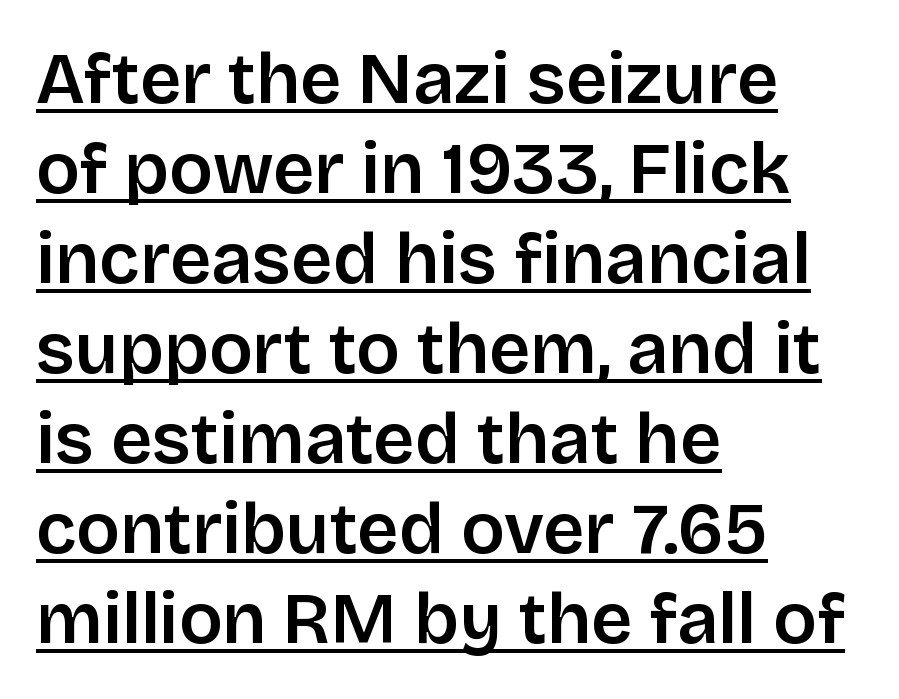
The image shows 72 px sans-serif type, upright; set left-aligned, normal line spacing (1.25x), normal letter spacing, underlined; low stroke contrast and a large x-height.
